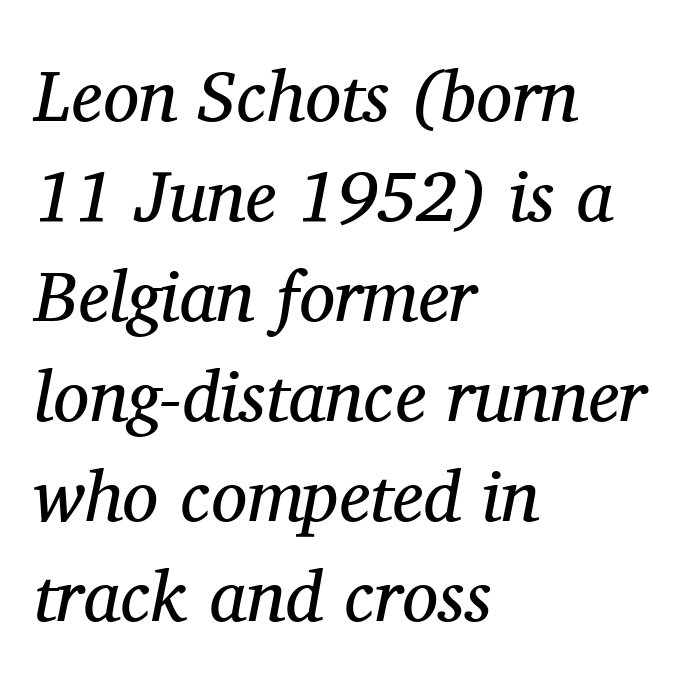
Q: Is the text bold? A: No.
Q: Is the text italic (slanted)? A: Yes, it leans right by about 11 degrees.
Q: Is the typeface a serif or a sans-serif typeface? A: Serif.
Q: Is the text underlined? A: No.
Q: How is the paragraph aligned? A: Left-aligned.
Q: Is the spacing between letters normal or unusually wide? A: Normal.
Q: Is the spacing between lines tight, normal or loose? A: Normal.
Q: Width (condensed, normal, or wide)? A: Normal.
Q: Stroke contrast? A: Medium.
Q: x-height? A: Medium.
Q: Monospaced? A: No.
